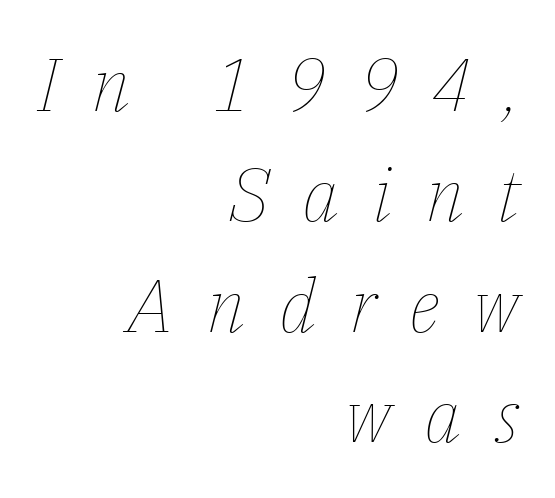
{"italic": "yes", "lean": "right", "slant_degrees": 14, "bold": "no", "weight": "thin", "width": "normal", "stroke_contrast": "low", "x_height": "medium", "monospaced": "no", "underline": "no", "align": "right", "line_spacing": "normal", "line_spacing_ratio": 1.49, "letter_spacing": "wide", "letter_spacing_em": 0.44, "glyph_px": 74}
